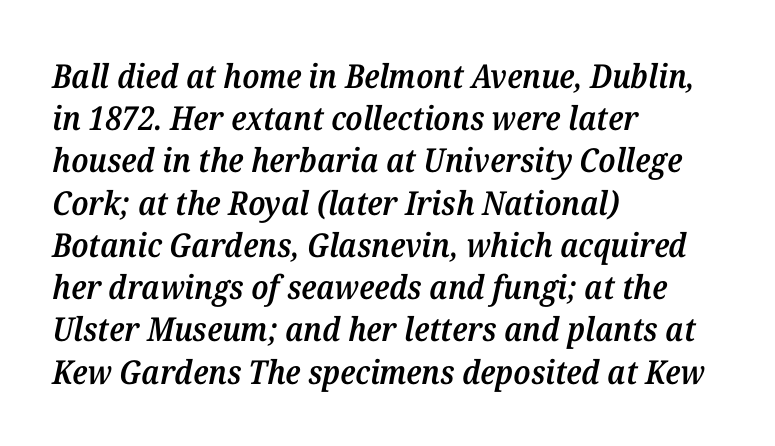
Q: Is the text bold? A: Semi-bold.
Q: Is the text italic (slanted)? A: Yes, it leans right by about 12 degrees.
Q: Is the typeface a serif or a sans-serif typeface? A: Serif.
Q: Is the text underlined? A: No.
Q: How is the paragraph aligned? A: Left-aligned.
Q: Is the spacing between letters normal or unusually wide? A: Normal.
Q: Is the spacing between lines tight, normal or loose? A: Normal.
Q: Width (condensed, normal, or wide)? A: Normal.
Q: Stroke contrast? A: Medium.
Q: x-height? A: Medium.
Q: Monospaced? A: No.
